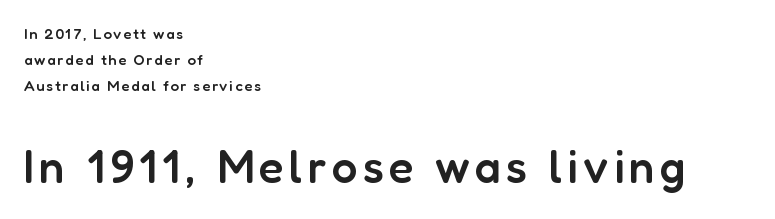
The image shows 46 px semibold sans-serif type, upright; set left-aligned, line spacing 1.72x, not underlined; the second (bottom) block is 3.07x larger; low stroke contrast and a medium x-height.
